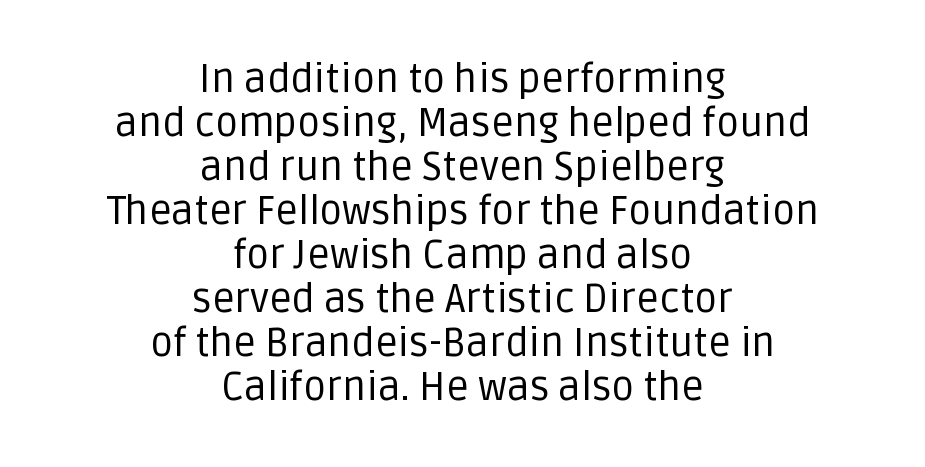
{"serif": "no", "italic": "no", "bold": "no", "weight": "regular", "width": "normal", "stroke_contrast": "low", "x_height": "large", "monospaced": "no", "underline": "no", "align": "center", "line_spacing": "tight", "line_spacing_ratio": 1.1, "letter_spacing": "normal", "letter_spacing_em": 0.0, "glyph_px": 40}
